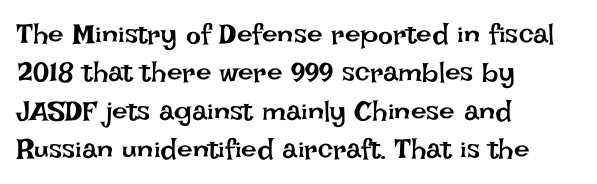
{"italic": "no", "bold": "no", "weight": "regular", "width": "normal", "stroke_contrast": "low", "x_height": "large", "monospaced": "no", "underline": "no", "align": "left", "line_spacing": "normal", "line_spacing_ratio": 1.37, "letter_spacing": "normal", "letter_spacing_em": 0.0, "glyph_px": 28}
